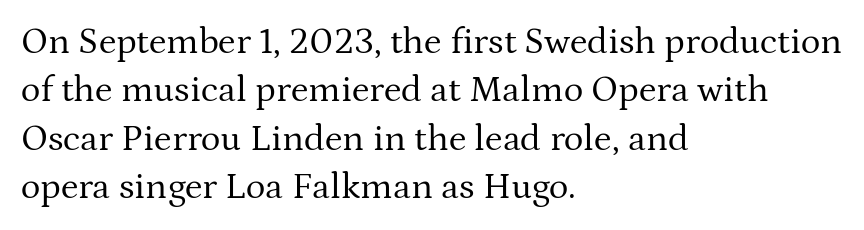
The image shows 37 px regular-weight serif type, upright; set left-aligned, normal line spacing (1.31x), normal letter spacing, not underlined; medium stroke contrast and a medium x-height.
